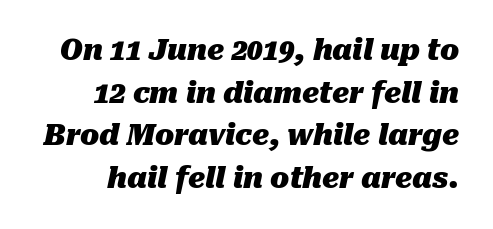
Designer's note — italics engaged. Here the designer chose a conventional face with non-uniform glyph widths. If you measured baseline to baseline, you'd find a middling distance. Weight: bold.
